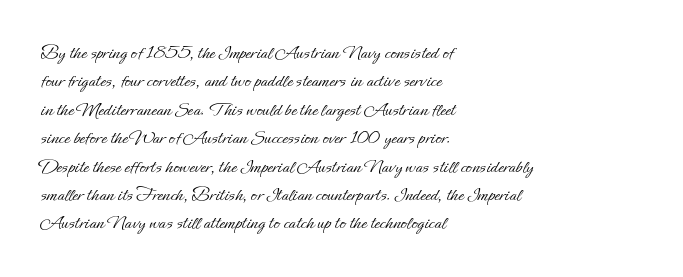
{"bold": "no", "underline": "no", "align": "left", "line_spacing": "normal", "line_spacing_ratio": 1.42, "letter_spacing": "normal", "letter_spacing_em": 0.0, "glyph_px": 20}
